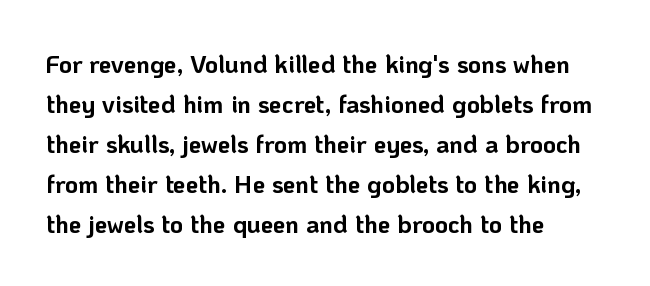
Q: Is the text bold? A: Yes.
Q: Is the text italic (slanted)? A: No, it is upright.
Q: Is the text underlined? A: No.
Q: How is the paragraph aligned? A: Left-aligned.
Q: Is the spacing between letters normal or unusually wide? A: Normal.
Q: Is the spacing between lines tight, normal or loose? A: Normal.
